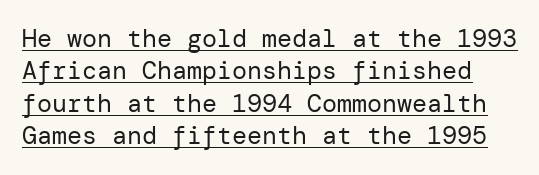
Q: Is the text bold? A: No.
Q: Is the text italic (slanted)? A: No, it is upright.
Q: Is the text underlined? A: Yes.
Q: Is the spacing between letters normal or unusually wide? A: Normal.
Q: Is the spacing between lines tight, normal or loose? A: Normal.
